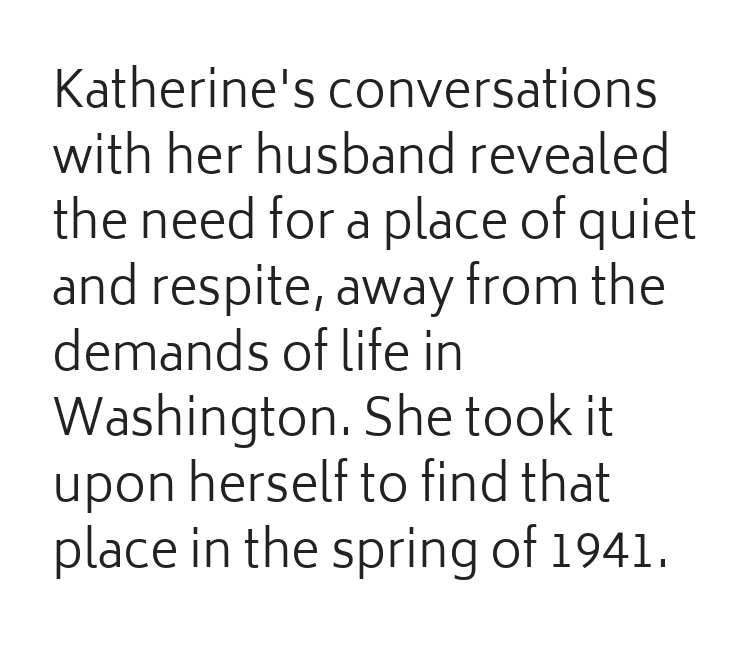
{"serif": "no", "italic": "no", "bold": "no", "weight": "regular", "width": "normal", "stroke_contrast": "low", "x_height": "medium", "monospaced": "no", "underline": "no", "align": "left", "line_spacing": "normal", "line_spacing_ratio": 1.34, "letter_spacing": "normal", "letter_spacing_em": 0.0, "glyph_px": 49}
